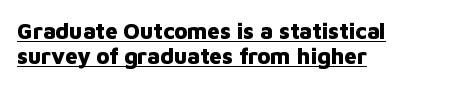
{"italic": "no", "bold": "yes", "underline": "yes", "align": "left", "line_spacing": "tight", "line_spacing_ratio": 1.15, "letter_spacing": "normal", "letter_spacing_em": 0.0, "glyph_px": 22}
